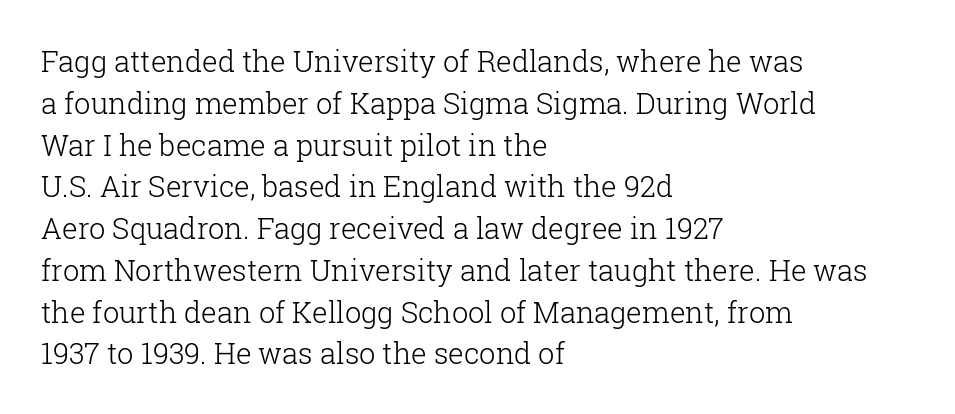
The image shows 29 px light serif type, upright; set left-aligned, normal line spacing (1.44x), normal letter spacing, not underlined; low stroke contrast and a medium x-height.
